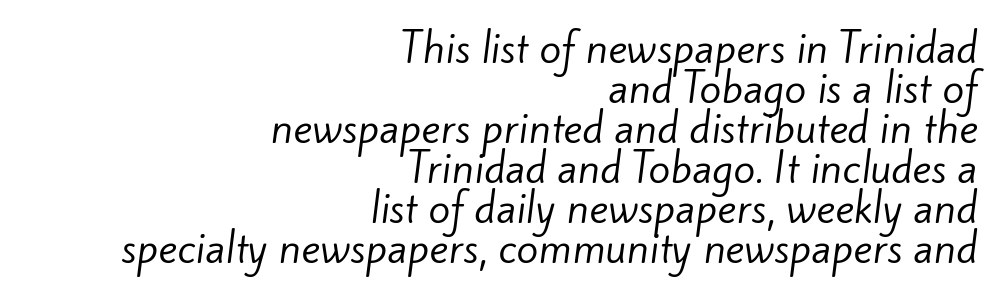
Q: Is the text bold? A: No.
Q: Is the typeface a serif or a sans-serif typeface? A: Sans-serif.
Q: Is the text underlined? A: No.
Q: How is the paragraph aligned? A: Right-aligned.
Q: Is the spacing between letters normal or unusually wide? A: Normal.
Q: Is the spacing between lines tight, normal or loose? A: Tight.
Q: Width (condensed, normal, or wide)? A: Normal.
Q: Stroke contrast? A: Low.
Q: x-height? A: Small.
Q: Monospaced? A: No.
